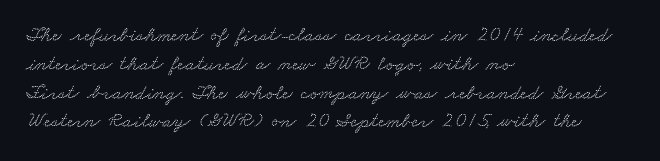
Q: Is the text underlined? A: No.
Q: How is the paragraph aligned? A: Left-aligned.
Q: Is the spacing between letters normal or unusually wide? A: Normal.
Q: Is the spacing between lines tight, normal or loose? A: Normal.
